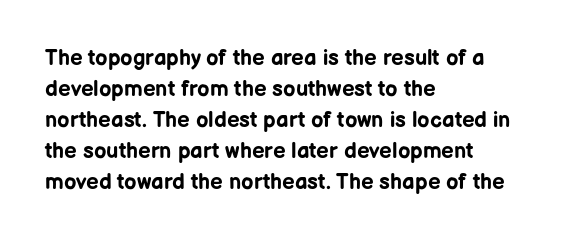
Q: Is the text bold? A: Yes.
Q: Is the text italic (slanted)? A: No, it is upright.
Q: Is the text underlined? A: No.
Q: How is the paragraph aligned? A: Left-aligned.
Q: Is the spacing between letters normal or unusually wide? A: Normal.
Q: Is the spacing between lines tight, normal or loose? A: Normal.
